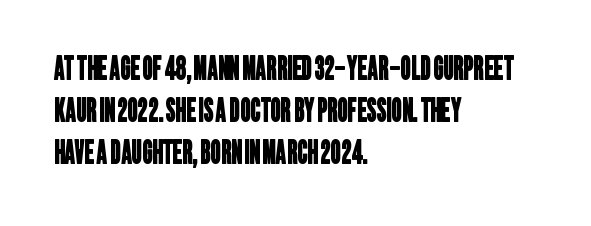
{"serif": "no", "width": "condensed", "stroke_contrast": "low", "x_height": "large", "monospaced": "no", "underline": "no", "align": "left", "line_spacing": "normal", "line_spacing_ratio": 1.32, "letter_spacing": "normal", "letter_spacing_em": 0.0, "glyph_px": 32}
